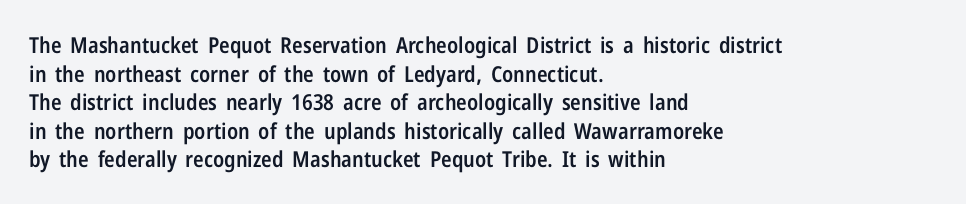
Q: Is the text bold? A: Semi-bold.
Q: Is the text italic (slanted)? A: No, it is upright.
Q: Is the text underlined? A: No.
Q: How is the paragraph aligned? A: Left-aligned.
Q: Is the spacing between letters normal or unusually wide? A: Normal.
Q: Is the spacing between lines tight, normal or loose? A: Normal.
